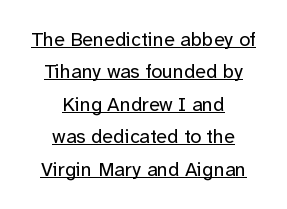
This reads as an unemphasized weight, regular at the heaviest. This rendering features underlined lettering. Glyph-to-glyph distance matches everyday printed text. One glance says typical: line gaps are just what's usual. Alignment: centered. Every character sits straight up, as roman type does.
